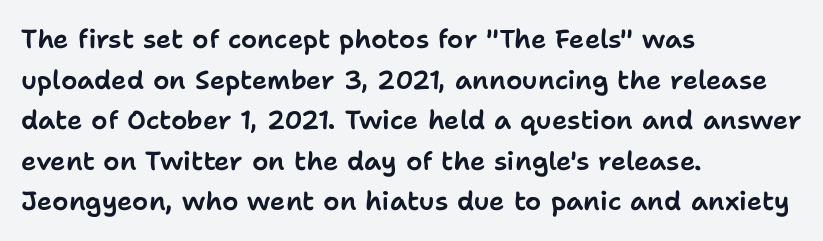
{"italic": "no", "underline": "no", "align": "left", "line_spacing": "normal", "line_spacing_ratio": 1.56, "letter_spacing": "normal", "letter_spacing_em": 0.0, "glyph_px": 26}
